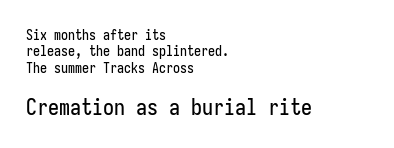
The image shows 22 px text type, upright; set left-aligned, line spacing 1.17x, normal letter spacing, not underlined; the second (bottom) block is 1.57x larger.
